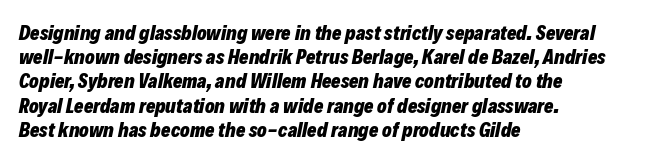
The image shows 20 px bold type, italic (leaning right); set left-aligned, line spacing 1.21x, normal letter spacing, not underlined.
